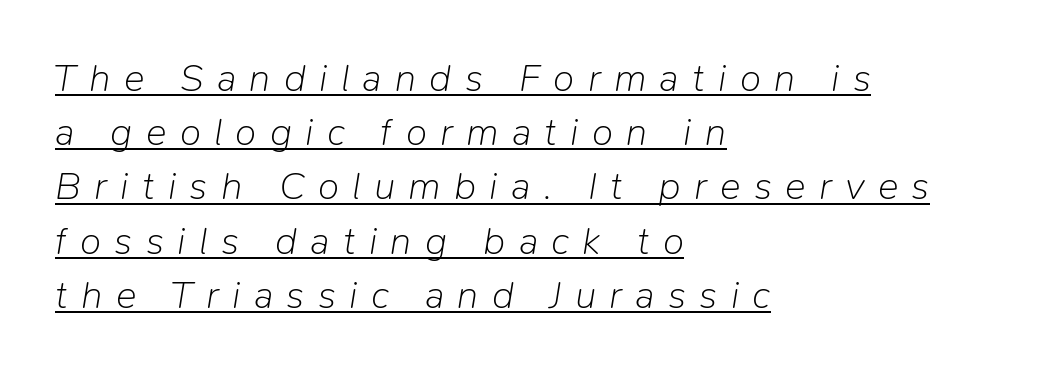
The image shows 39 px light type, italic (leaning right); set left-aligned, normal line spacing (1.39x), unusually wide letter spacing (+0.34 em), underlined; low stroke contrast and a medium x-height.
